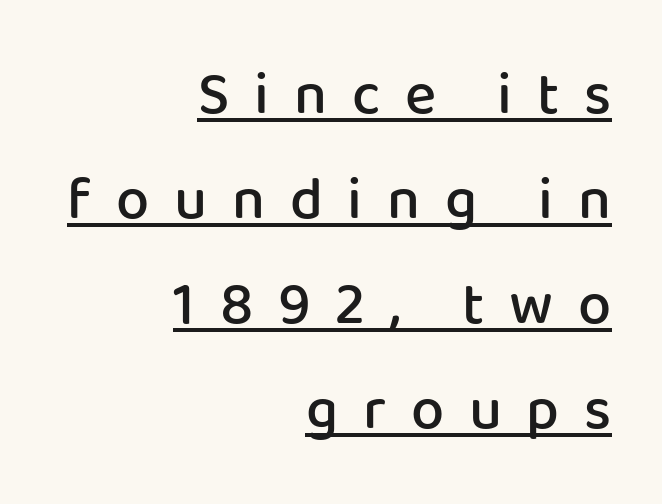
The image shows 59 px semibold sans-serif type, upright; set right-aligned, line spacing 1.78x, unusually wide letter spacing (+0.42 em), underlined; low stroke contrast and a medium x-height.
